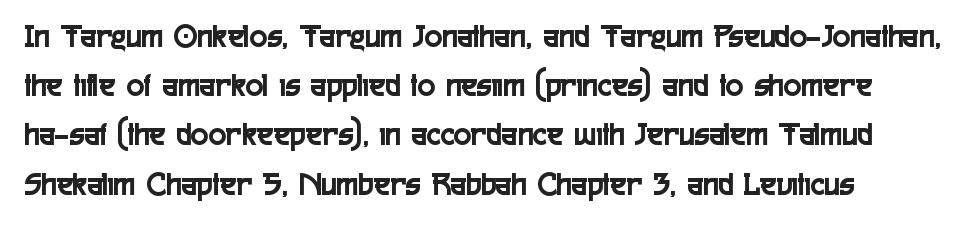
{"serif": "no", "italic": "no", "width": "condensed", "x_height": "medium", "monospaced": "no", "underline": "no", "align": "left", "line_spacing": "normal", "line_spacing_ratio": 1.49, "letter_spacing": "normal", "letter_spacing_em": 0.0, "glyph_px": 33}
